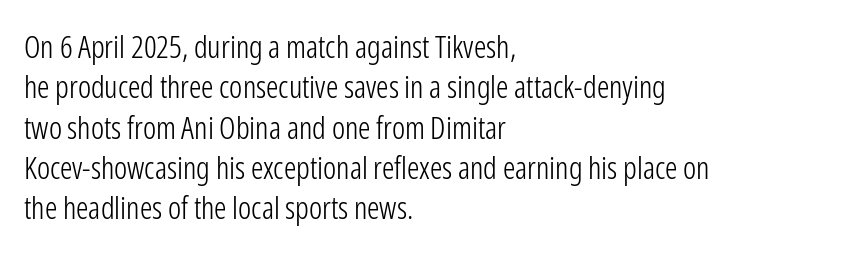
{"serif": "no", "italic": "no", "bold": "no", "weight": "light", "width": "condensed", "stroke_contrast": "low", "x_height": "medium", "monospaced": "no", "underline": "no", "align": "left", "line_spacing": "normal", "line_spacing_ratio": 1.3, "letter_spacing": "normal", "letter_spacing_em": 0.0, "glyph_px": 31}
